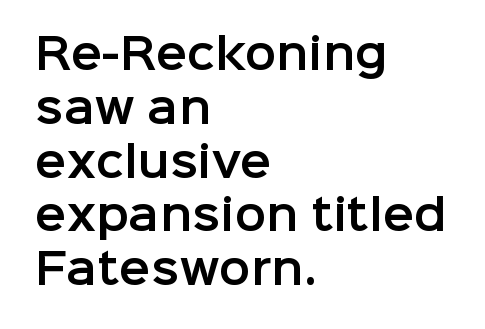
In terms of letterform style, serifs are entirely absent. The strip under each line holds only bare page. If you drew a ruler down the left edge, every line would touch it. Vertical strokes here are truly vertical.
